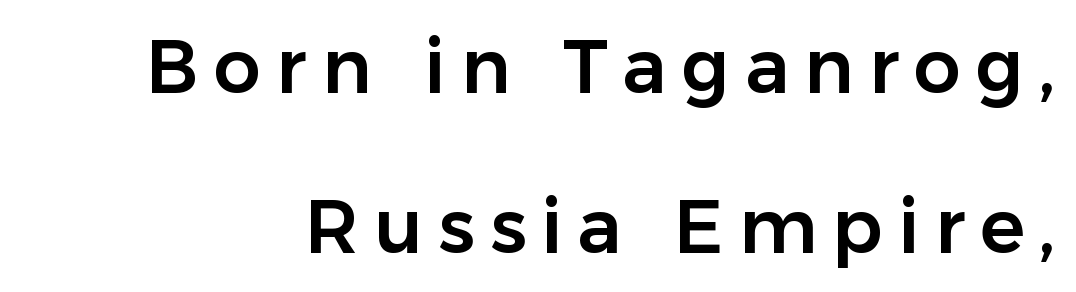
Q: Is the text italic (slanted)? A: No, it is upright.
Q: Is the typeface a serif or a sans-serif typeface? A: Sans-serif.
Q: Is the text underlined? A: No.
Q: Is the spacing between letters normal or unusually wide? A: Unusually wide.
Q: Is the spacing between lines tight, normal or loose? A: Loose.
Q: Width (condensed, normal, or wide)? A: Normal.
Q: Stroke contrast? A: Low.
Q: x-height? A: Medium.
Q: Monospaced? A: No.
